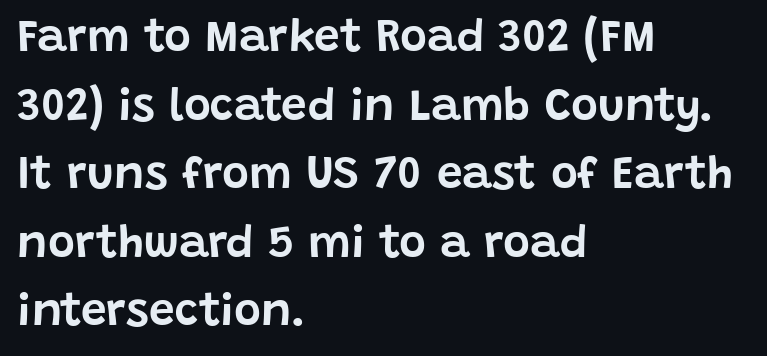
Q: Is the text italic (slanted)? A: No, it is upright.
Q: Is the typeface a serif or a sans-serif typeface? A: Sans-serif.
Q: Is the text underlined? A: No.
Q: How is the paragraph aligned? A: Left-aligned.
Q: Is the spacing between letters normal or unusually wide? A: Normal.
Q: Is the spacing between lines tight, normal or loose? A: Normal.
Q: Width (condensed, normal, or wide)? A: Normal.
Q: Stroke contrast? A: Low.
Q: x-height? A: Large.
Q: Monospaced? A: No.
